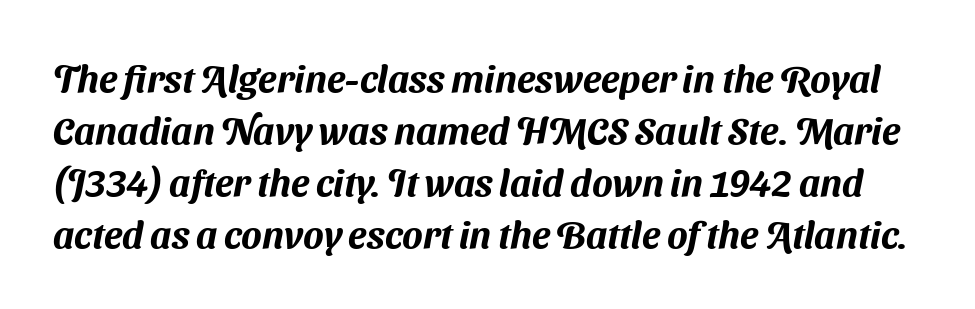
The space directly below the letters is spotless. The line-height multiplier appears to be the usual default. The letterforms sit shoulder to shoulder at normal distance. In terms of letterform style, serifs are entirely absent. Character widths vary here, with narrow letters taking less room than wide ones.
